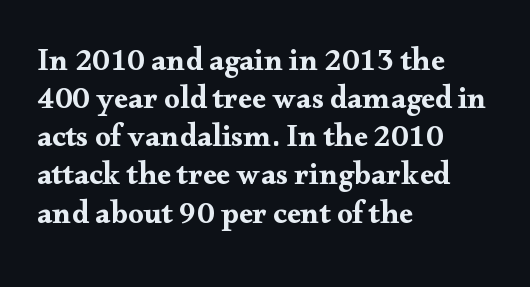
The image shows 31 px wide serif type, upright; set left-aligned, line spacing 1.23x, normal letter spacing, not underlined; medium stroke contrast and a small x-height.
